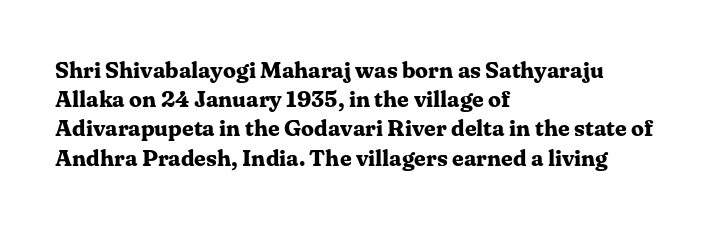
Q: Is the text bold? A: Yes.
Q: Is the text italic (slanted)? A: No, it is upright.
Q: Is the text underlined? A: No.
Q: How is the paragraph aligned? A: Left-aligned.
Q: Is the spacing between letters normal or unusually wide? A: Normal.
Q: Is the spacing between lines tight, normal or loose? A: Normal.
